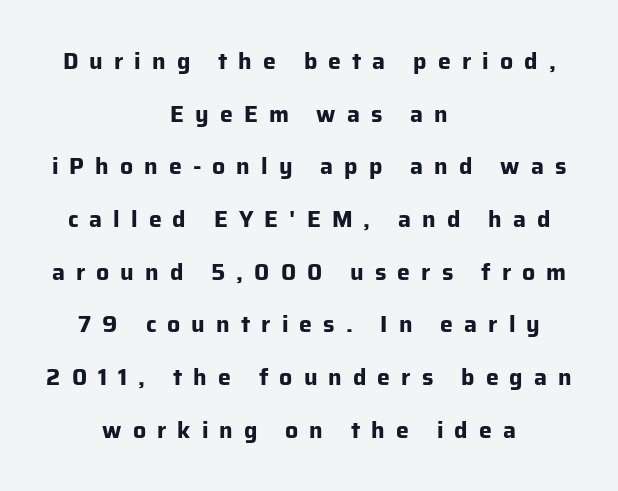
The image shows 23 px bold type, upright; set centered, loose line spacing (2.29x), unusually wide letter spacing (+0.48 em), not underlined.
